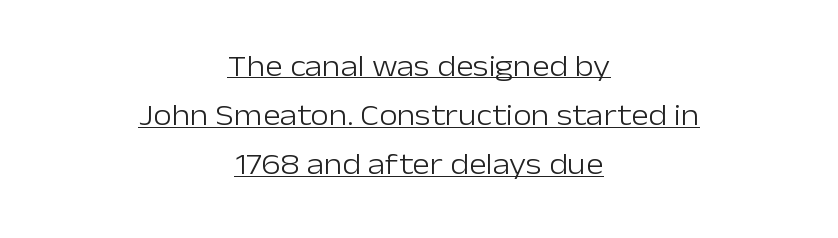
{"serif": "no", "italic": "no", "bold": "no", "weight": "light", "width": "normal", "stroke_contrast": "low", "x_height": "medium", "monospaced": "no", "underline": "yes", "align": "center", "line_spacing": "normal", "line_spacing_ratio": 1.64, "letter_spacing": "normal", "letter_spacing_em": 0.0, "glyph_px": 30}
